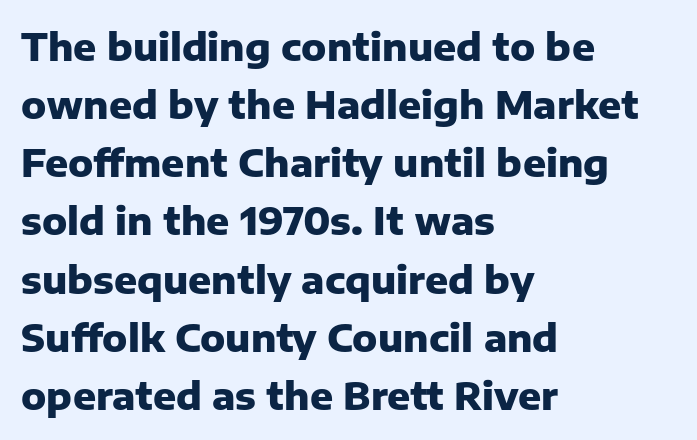
Q: Is the text bold? A: Yes.
Q: Is the text italic (slanted)? A: No, it is upright.
Q: Is the typeface a serif or a sans-serif typeface? A: Sans-serif.
Q: Is the text underlined? A: No.
Q: How is the paragraph aligned? A: Left-aligned.
Q: Is the spacing between letters normal or unusually wide? A: Normal.
Q: Is the spacing between lines tight, normal or loose? A: Normal.
Q: Width (condensed, normal, or wide)? A: Normal.
Q: Stroke contrast? A: Low.
Q: x-height? A: Medium.
Q: Monospaced? A: No.
